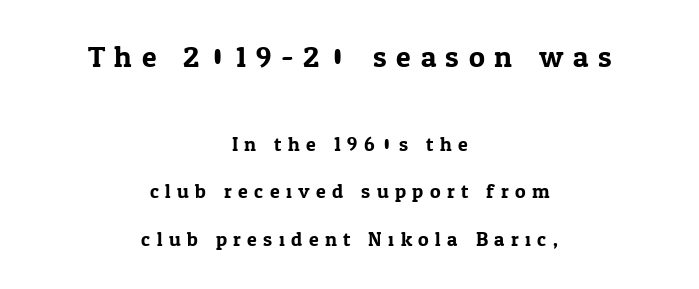
{"serif": "yes", "italic": "no", "width": "normal", "stroke_contrast": "low", "x_height": "medium", "monospaced": "no", "underline": "no", "align": "center", "line_spacing": "loose", "line_spacing_ratio": 2.39, "letter_spacing": "wide", "letter_spacing_em": 0.32, "larger_block": "first", "size_ratio": 1.5, "glyph_px": 30}
